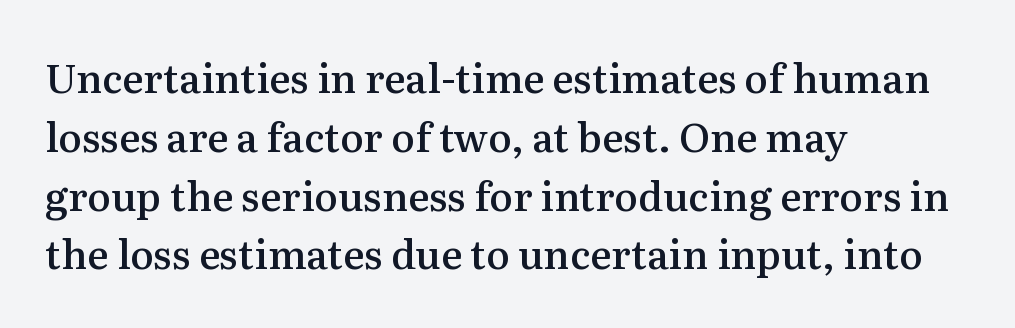
Q: Is the text bold? A: Semi-bold.
Q: Is the text italic (slanted)? A: No, it is upright.
Q: Is the typeface a serif or a sans-serif typeface? A: Serif.
Q: Is the text underlined? A: No.
Q: How is the paragraph aligned? A: Left-aligned.
Q: Is the spacing between letters normal or unusually wide? A: Normal.
Q: Is the spacing between lines tight, normal or loose? A: Normal.
Q: Width (condensed, normal, or wide)? A: Normal.
Q: Stroke contrast? A: Medium.
Q: x-height? A: Medium.
Q: Monospaced? A: No.
